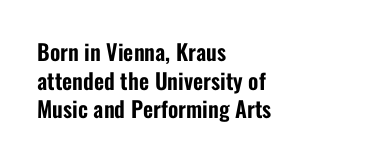
The image shows 22 px text type, upright; set left-aligned, normal line spacing (1.3x), normal letter spacing, not underlined.
